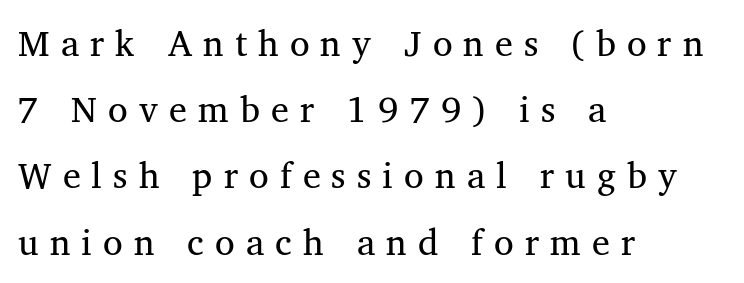
The image shows 36 px serif type; set left-aligned, line spacing 1.84x, unusually wide letter spacing (+0.31 em), not underlined; medium stroke contrast and a medium x-height.
